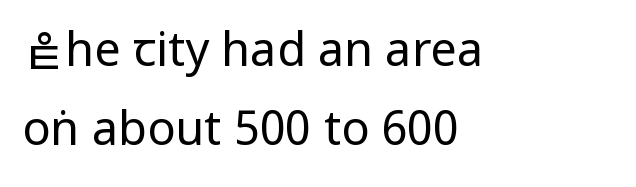
The image shows 47 px regular-weight, condensed sans-serif type, upright; set left-aligned, normal line spacing (1.68x), normal letter spacing, not underlined; low stroke contrast.
